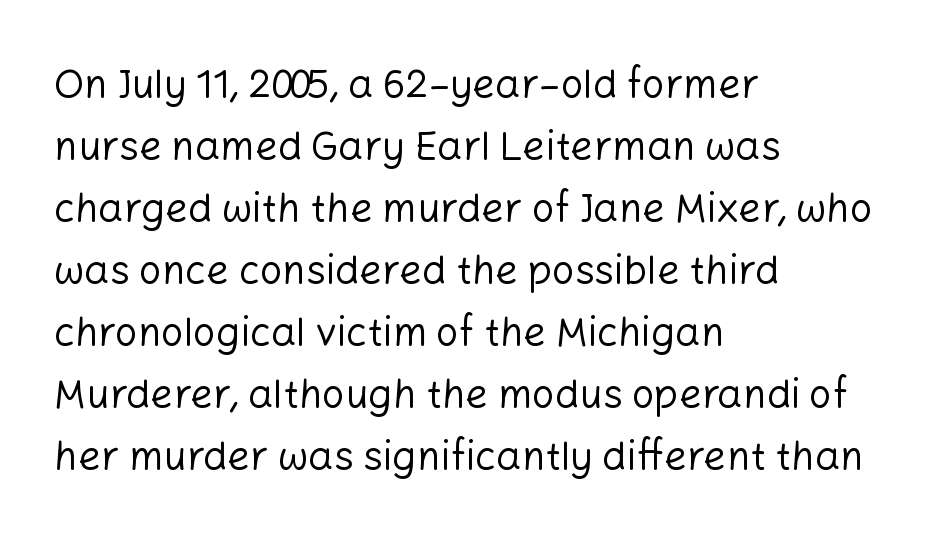
Q: Is the text bold? A: No.
Q: Is the text italic (slanted)? A: No, it is upright.
Q: Is the typeface a serif or a sans-serif typeface? A: Sans-serif.
Q: Is the text underlined? A: No.
Q: How is the paragraph aligned? A: Left-aligned.
Q: Is the spacing between letters normal or unusually wide? A: Normal.
Q: Is the spacing between lines tight, normal or loose? A: Normal.
Q: Width (condensed, normal, or wide)? A: Normal.
Q: Stroke contrast? A: Low.
Q: x-height? A: Medium.
Q: Monospaced? A: No.
